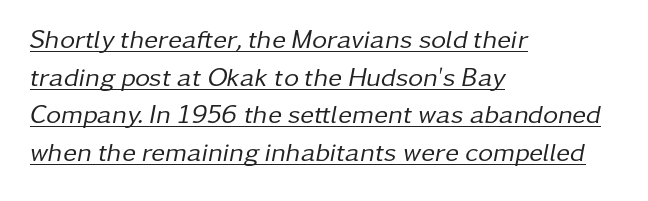
This rendering uses left alignment, leaving the right contour irregular. The specimen reads as italic at a glance. The weight would be labelled regular, book, light, or lighter still. Horizontal bands of white between lines are of average thickness.
